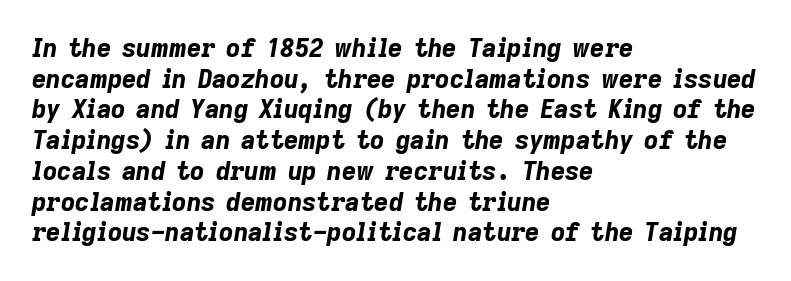
Q: Is the text bold? A: Yes.
Q: Is the text italic (slanted)? A: Yes, it leans right by about 9 degrees.
Q: Is the text underlined? A: No.
Q: How is the paragraph aligned? A: Left-aligned.
Q: Is the spacing between letters normal or unusually wide? A: Normal.
